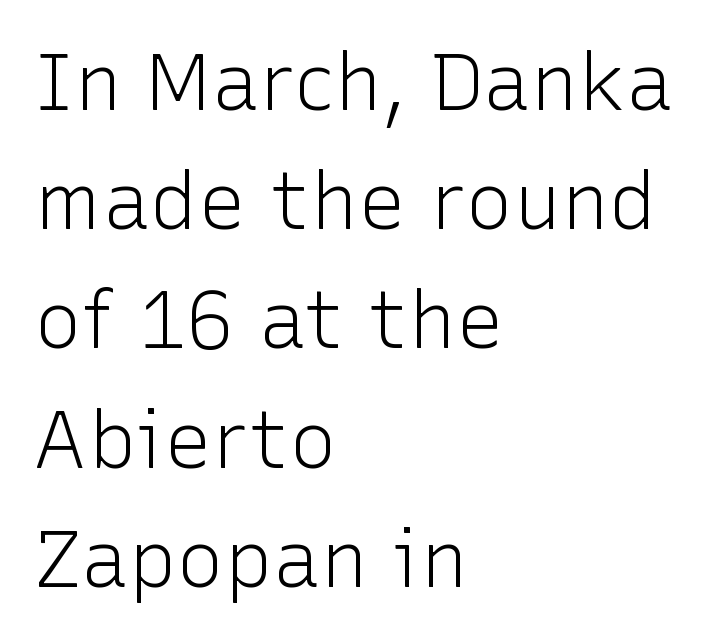
Weight: in the light-to-regular range. Observe the absence of serifs on each vertical stroke in this sample. The tracking reads as untouched default to a designer's eye. Do the characters align in a grid? No, the font is proportional. Plain, unruled lines of type. When letters stand straight like this, we call the style roman or upright.
